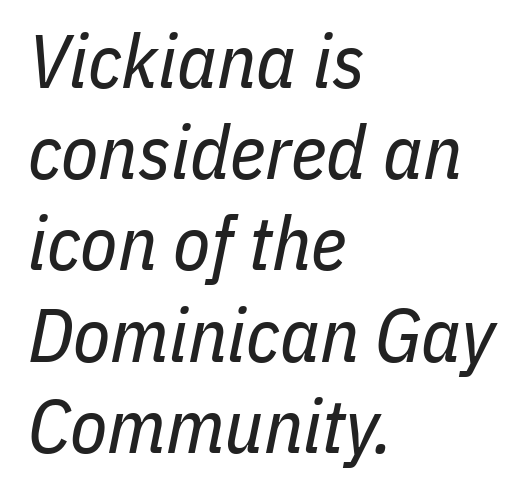
The image shows 76 px regular-weight, condensed type, italic (leaning right); set left-aligned, line spacing 1.2x, normal letter spacing, not underlined; low stroke contrast and a medium x-height.
